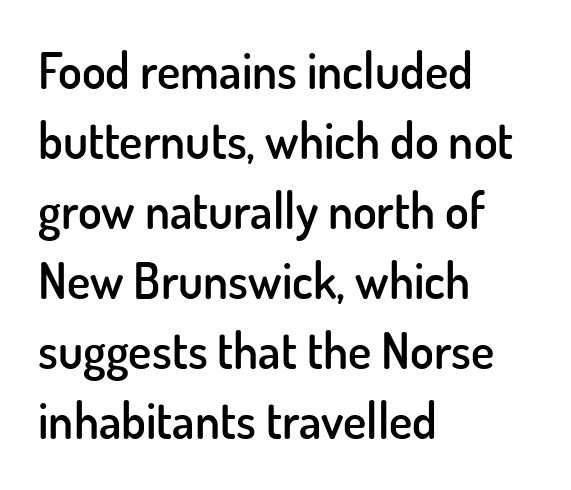
Q: Is the text bold? A: Semi-bold.
Q: Is the text italic (slanted)? A: No, it is upright.
Q: Is the typeface a serif or a sans-serif typeface? A: Sans-serif.
Q: Is the text underlined? A: No.
Q: How is the paragraph aligned? A: Left-aligned.
Q: Is the spacing between letters normal or unusually wide? A: Normal.
Q: Is the spacing between lines tight, normal or loose? A: Normal.
Q: Width (condensed, normal, or wide)? A: Normal.
Q: Stroke contrast? A: Low.
Q: x-height? A: Small.
Q: Monospaced? A: No.
